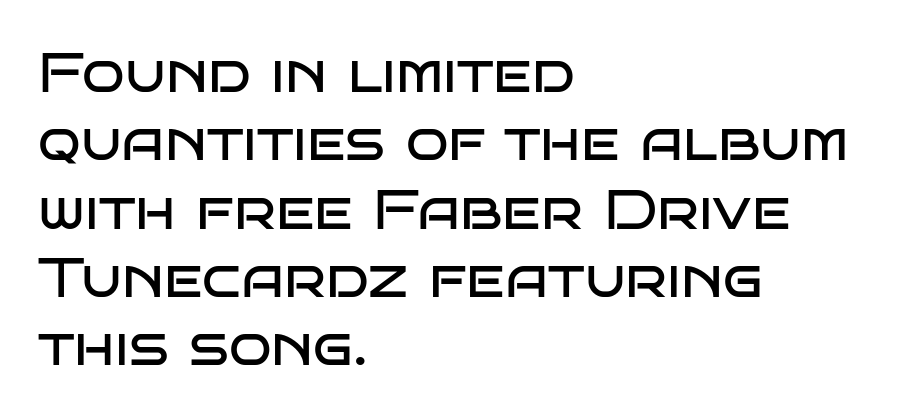
The image shows 56 px regular-weight, wide sans-serif type, upright; set left-aligned, line spacing 1.22x, normal letter spacing, not underlined; low stroke contrast and a large x-height.
